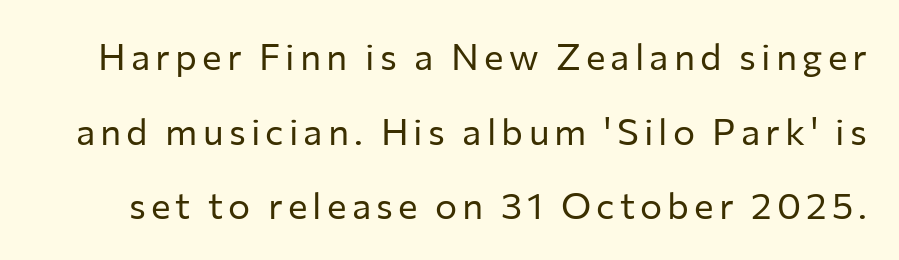
Q: Is the text bold? A: No.
Q: Is the text italic (slanted)? A: No, it is upright.
Q: Is the typeface a serif or a sans-serif typeface? A: Sans-serif.
Q: Is the text underlined? A: No.
Q: Is the spacing between lines tight, normal or loose? A: Loose.
Q: Width (condensed, normal, or wide)? A: Normal.
Q: Stroke contrast? A: Low.
Q: x-height? A: Medium.
Q: Monospaced? A: No.
